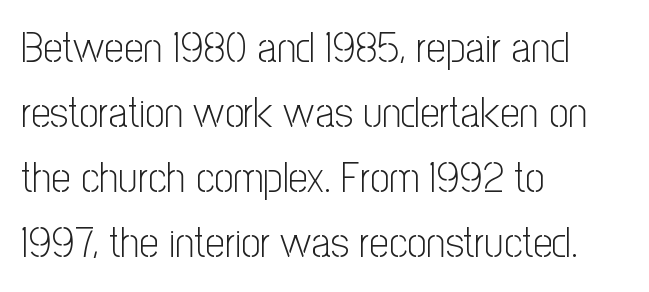
Q: Is the text bold? A: No.
Q: Is the text italic (slanted)? A: No, it is upright.
Q: Is the typeface a serif or a sans-serif typeface? A: Sans-serif.
Q: Is the text underlined? A: No.
Q: How is the paragraph aligned? A: Left-aligned.
Q: Is the spacing between letters normal or unusually wide? A: Normal.
Q: Is the spacing between lines tight, normal or loose? A: Normal.
Q: Width (condensed, normal, or wide)? A: Condensed.
Q: Stroke contrast? A: Low.
Q: x-height? A: Medium.
Q: Monospaced? A: No.
